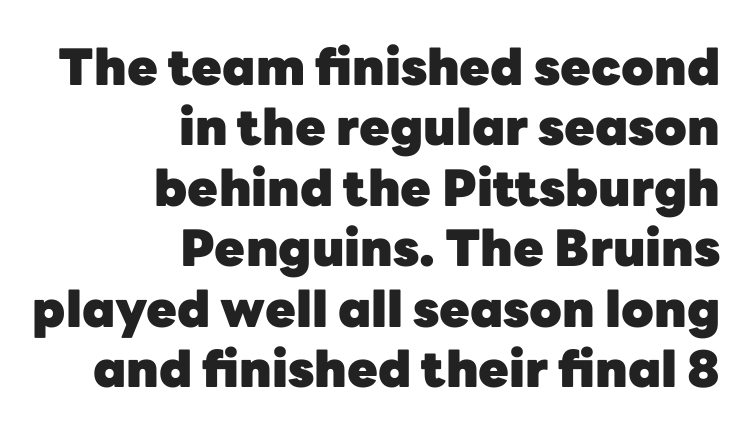
Weight check: bold — yes, fully. Upright lettering throughout. Varying glyph widths throughout — classic text-font behaviour. The baseline area is clear. No feet cap the strokes, marking this as sans-serif type. Each word holds together tightly as a unit, with standard inter-letter gaps.
